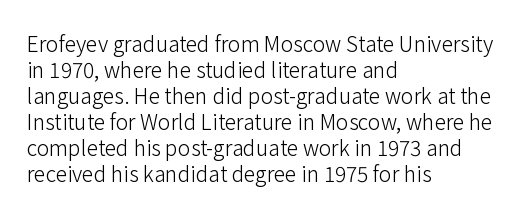
The image shows 21 px text type, upright; set left-aligned, line spacing 1.24x, normal letter spacing, not underlined.
